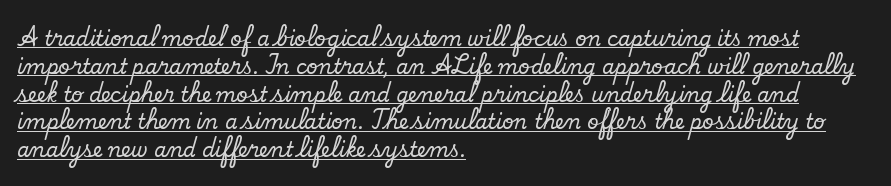
{"underline": "yes", "align": "left", "line_spacing": "normal", "line_spacing_ratio": 1.39, "letter_spacing": "normal", "letter_spacing_em": 0.0, "glyph_px": 20}
